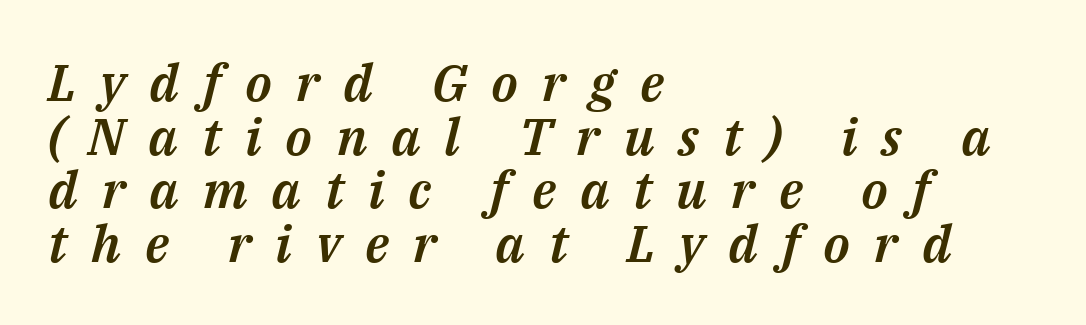
Each letter keeps its own natural width here, so spacing adapts to shape. Students, observe: this is what under-led, compact text looks like. The letters are spread apart with noticeably loose tracking. Horizontally, the lines are justified to the leading edge only. The specimen omits any rule beneath the text block's lines.
